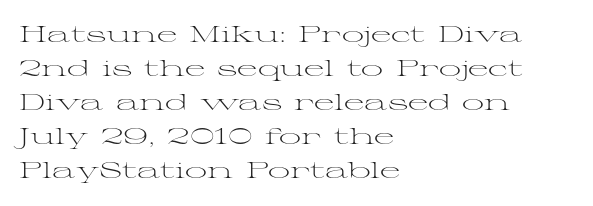
The image shows 22 px text type, upright; set left-aligned, normal line spacing (1.55x), normal letter spacing, not underlined.
